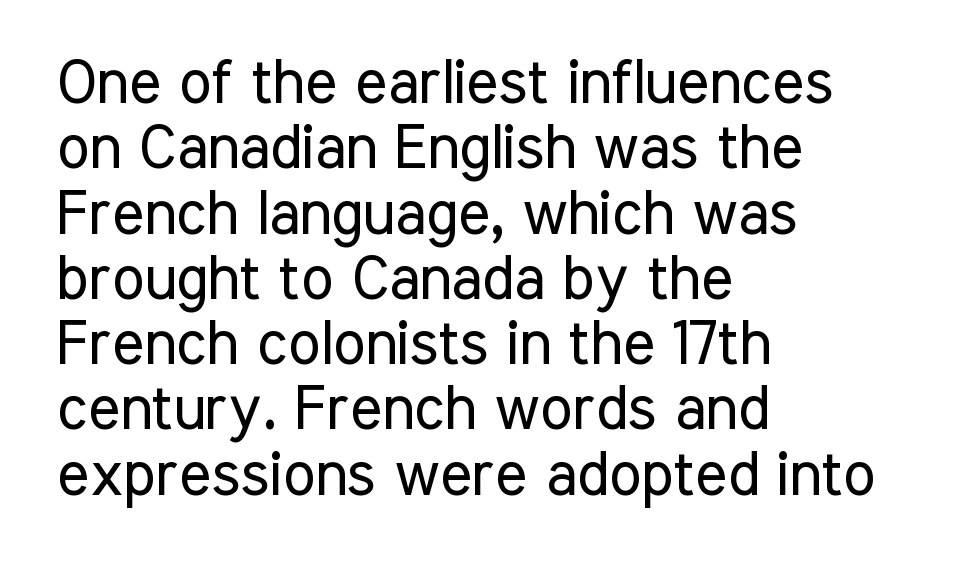
The image shows 61 px regular-weight, condensed sans-serif type, upright; set left-aligned, tight line spacing (1.07x), normal letter spacing, not underlined; low stroke contrast and a medium x-height.
